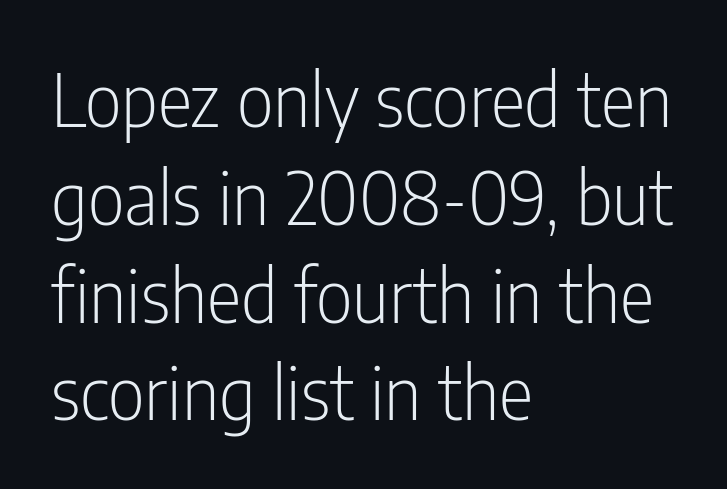
The image shows 73 px light, condensed sans-serif type, upright; set left-aligned, normal line spacing (1.34x), normal letter spacing, not underlined; low stroke contrast and a medium x-height.
